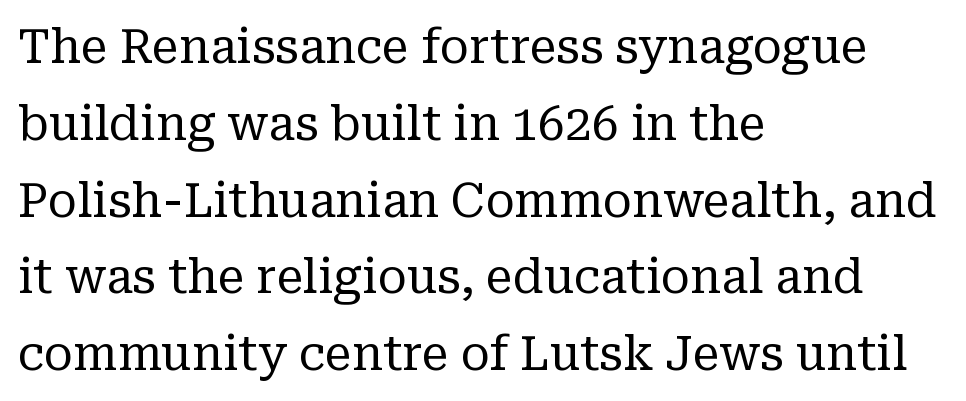
{"serif": "yes", "italic": "no", "bold": "no", "weight": "regular", "width": "normal", "stroke_contrast": "low", "x_height": "medium", "monospaced": "no", "underline": "no", "align": "left", "line_spacing": "normal", "line_spacing_ratio": 1.6, "letter_spacing": "normal", "letter_spacing_em": 0.0, "glyph_px": 48}
